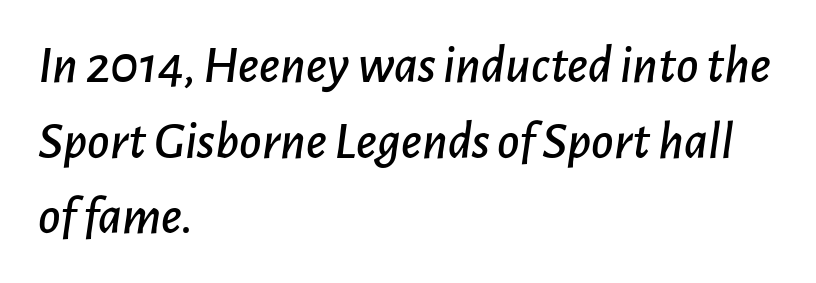
{"italic": "yes", "lean": "right", "slant_degrees": 7, "width": "normal", "stroke_contrast": "low", "x_height": "medium", "monospaced": "no", "underline": "no", "align": "left", "line_spacing": "normal", "line_spacing_ratio": 1.4, "letter_spacing": "normal", "letter_spacing_em": 0.0, "glyph_px": 54}
